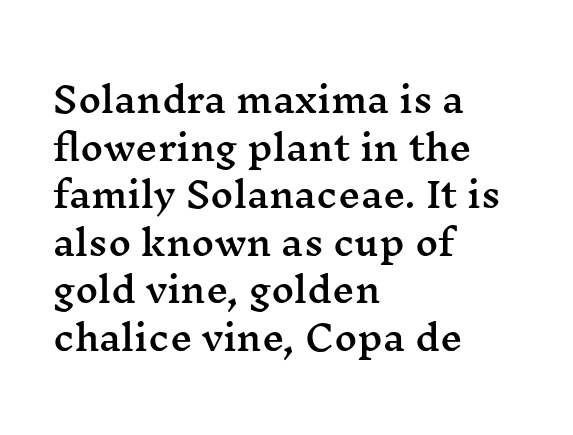
{"serif": "yes", "italic": "no", "width": "wide", "stroke_contrast": "medium", "x_height": "medium", "monospaced": "no", "underline": "no", "align": "left", "line_spacing": "normal", "line_spacing_ratio": 1.36, "letter_spacing": "normal", "letter_spacing_em": 0.0, "glyph_px": 35}
